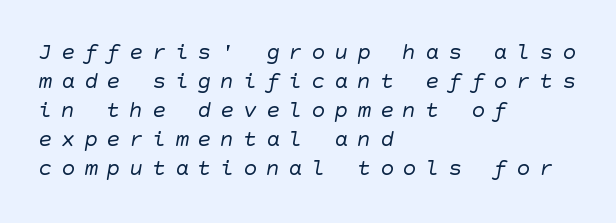
{"bold": "no", "underline": "no", "align": "left", "line_spacing": "normal", "line_spacing_ratio": 1.26, "letter_spacing": "wide", "letter_spacing_em": 0.39, "glyph_px": 23}
